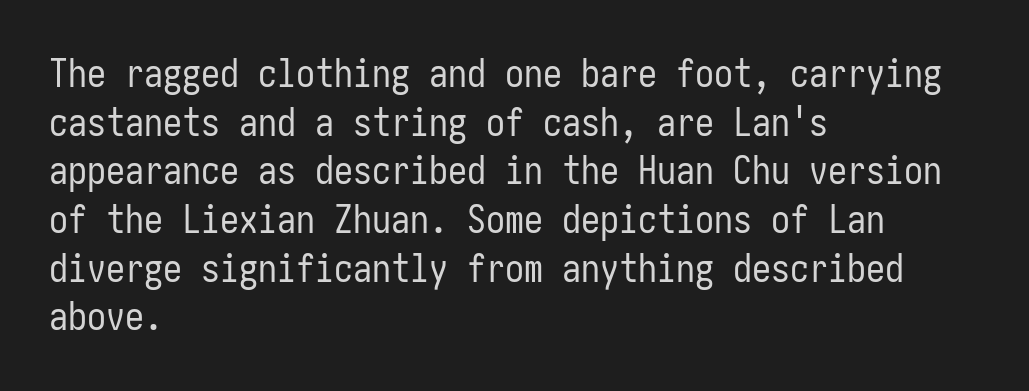
Q: Is the text bold? A: No.
Q: Is the text italic (slanted)? A: No, it is upright.
Q: Is the typeface a serif or a sans-serif typeface? A: Sans-serif.
Q: Is the text underlined? A: No.
Q: How is the paragraph aligned? A: Left-aligned.
Q: Is the spacing between letters normal or unusually wide? A: Normal.
Q: Is the spacing between lines tight, normal or loose? A: Normal.
Q: Width (condensed, normal, or wide)? A: Condensed.
Q: Stroke contrast? A: Low.
Q: x-height? A: Medium.
